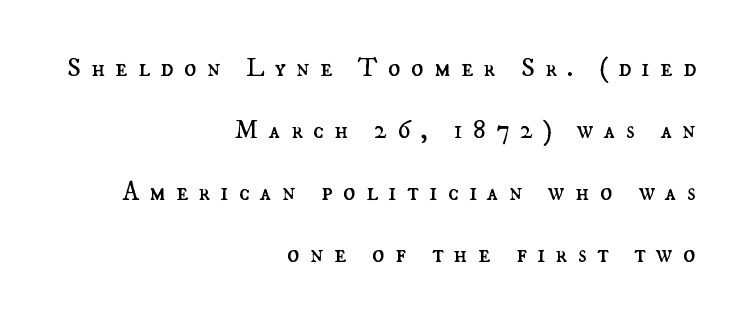
Q: Is the text bold? A: No.
Q: Is the text italic (slanted)? A: No, it is upright.
Q: Is the text underlined? A: No.
Q: How is the paragraph aligned? A: Right-aligned.
Q: Is the spacing between letters normal or unusually wide? A: Unusually wide.
Q: Is the spacing between lines tight, normal or loose? A: Loose.
